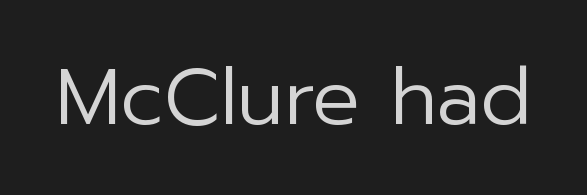
Posture: straight, roman, zero tilt. Ink coverage per letter is moderate at most. Here the designer chose a conventional face with non-uniform glyph widths. This is sans-serif lettering, the kind often seen on screens and signage. What stands out about the letter spacing? Nothing — it is the standard amount.
